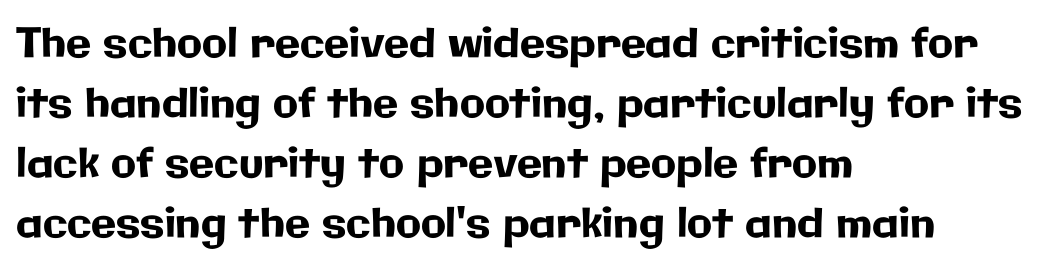
Q: Is the text italic (slanted)? A: No, it is upright.
Q: Is the typeface a serif or a sans-serif typeface? A: Sans-serif.
Q: Is the text underlined? A: No.
Q: How is the paragraph aligned? A: Left-aligned.
Q: Is the spacing between letters normal or unusually wide? A: Normal.
Q: Is the spacing between lines tight, normal or loose? A: Normal.
Q: Width (condensed, normal, or wide)? A: Normal.
Q: Stroke contrast? A: Low.
Q: x-height? A: Medium.
Q: Monospaced? A: No.
